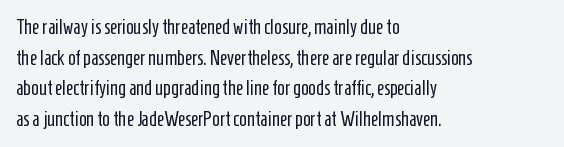
The image shows 20 px text type, upright; set left-aligned, normal line spacing (1.53x), normal letter spacing, not underlined.
